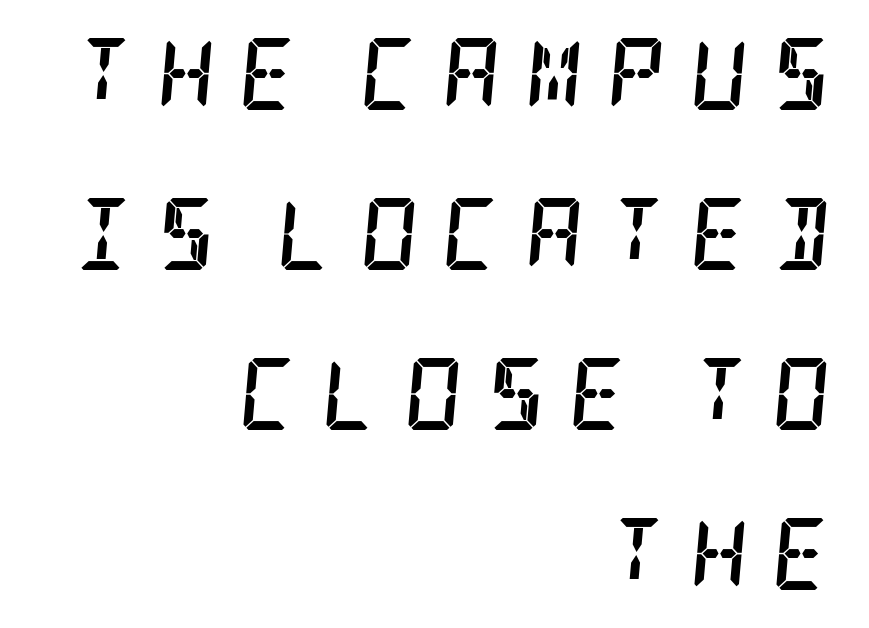
It's the slanting kind of type. One glance says open: line gaps are wider than usual. I'd call this a serif setting — the letters wear small feet. The font is running at its bold setting. The passage is arranged like a letterhead date or caption credit — flush right. The area under the type is left untouched.
